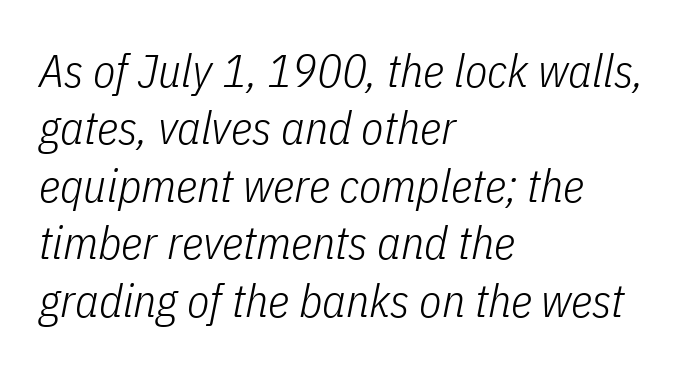
{"italic": "yes", "lean": "right", "slant_degrees": 11, "bold": "no", "weight": "light", "width": "condensed", "stroke_contrast": "low", "x_height": "medium", "monospaced": "no", "underline": "no", "align": "left", "line_spacing": "normal", "line_spacing_ratio": 1.25, "letter_spacing": "normal", "letter_spacing_em": 0.0, "glyph_px": 46}
